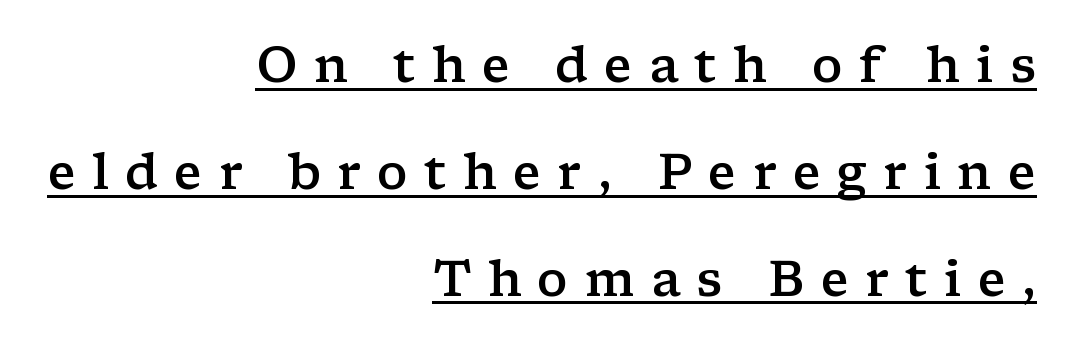
Q: Is the text bold? A: Semi-bold.
Q: Is the text italic (slanted)? A: No, it is upright.
Q: Is the typeface a serif or a sans-serif typeface? A: Serif.
Q: Is the text underlined? A: Yes.
Q: How is the paragraph aligned? A: Right-aligned.
Q: Is the spacing between letters normal or unusually wide? A: Unusually wide.
Q: Is the spacing between lines tight, normal or loose? A: Loose.
Q: Width (condensed, normal, or wide)? A: Wide.
Q: Stroke contrast? A: Low.
Q: x-height? A: Medium.
Q: Monospaced? A: No.
